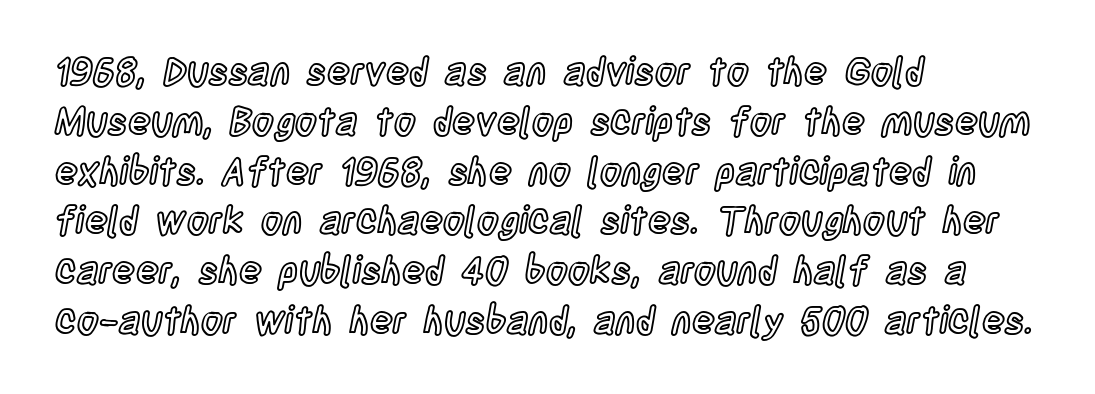
{"width": "condensed", "x_height": "large", "monospaced": "no", "underline": "no", "align": "left", "line_spacing": "normal", "line_spacing_ratio": 1.31, "letter_spacing": "normal", "letter_spacing_em": 0.0, "glyph_px": 38}
